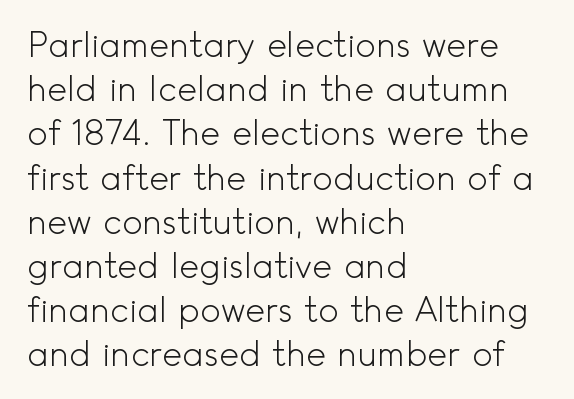
Is the stroke heavy? The answer is a plain regular-or-lighter. Is this a fixed-width face? No — the glyphs have proportional, varying widths. Look at the bottom of the vertical strokes: they stop flat, with no serifs. Compared with a centered layout, this one pins lines to the left instead. Lines of text with bare space underneath.
